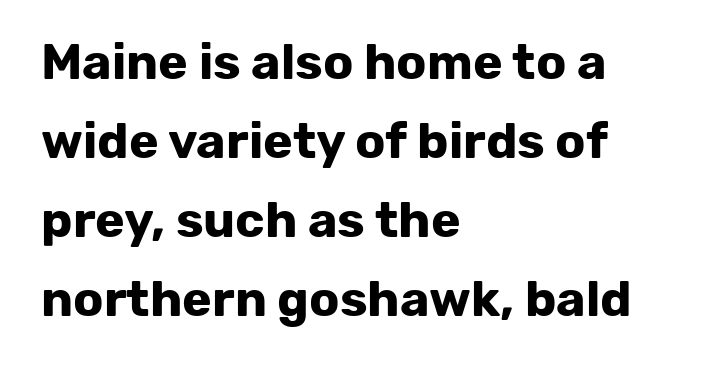
The image shows 50 px bold sans-serif type, upright; set left-aligned, normal line spacing (1.58x), normal letter spacing, not underlined; low stroke contrast and a medium x-height.
